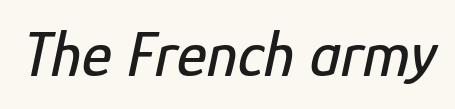
Think of a printed novel: that variable character pitch is what you see here. Nothing unusual about the tracking: characters are spaced as the font intends. The area under the type is left untouched. You can tell it's italic because the verticals aren't actually vertical.
